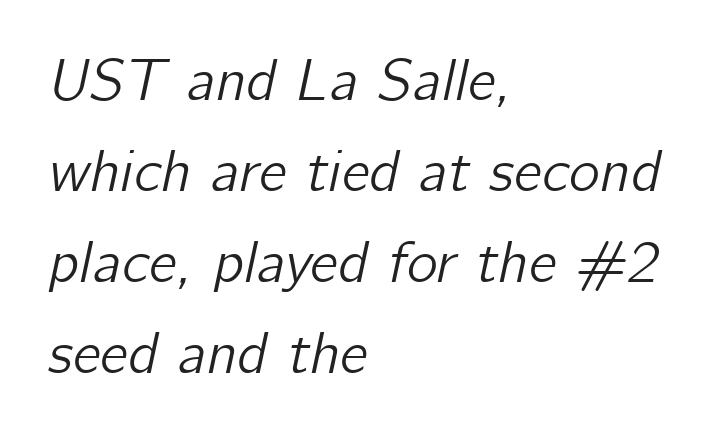
{"italic": "yes", "lean": "right", "slant_degrees": 12, "width": "normal", "stroke_contrast": "low", "x_height": "medium", "monospaced": "no", "underline": "no", "align": "left", "line_spacing": "normal", "line_spacing_ratio": 1.54, "letter_spacing": "normal", "letter_spacing_em": 0.0, "glyph_px": 59}
